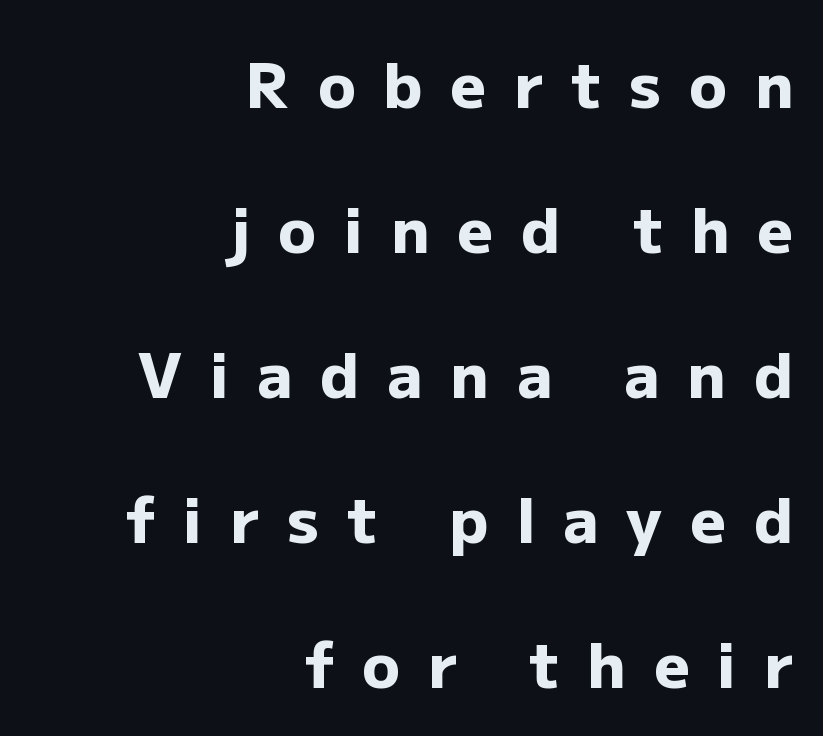
{"serif": "no", "italic": "no", "bold": "yes", "weight": "heavy", "width": "normal", "stroke_contrast": "low", "x_height": "medium", "monospaced": "no", "underline": "no", "align": "right", "line_spacing": "loose", "line_spacing_ratio": 2.34, "letter_spacing": "wide", "letter_spacing_em": 0.45, "glyph_px": 62}
